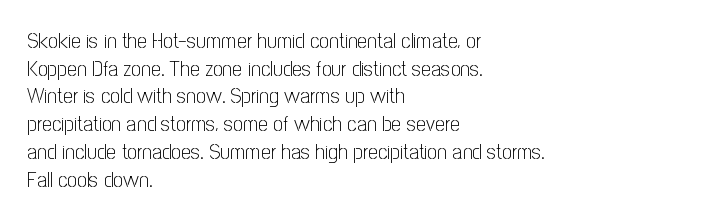
The typeface has the unassuming heft of standard copy or less. Vertical strokes here are truly vertical. A clean baseline with only descenders dipping below it. Default kerning and tracking; the words read as compact shapes.
